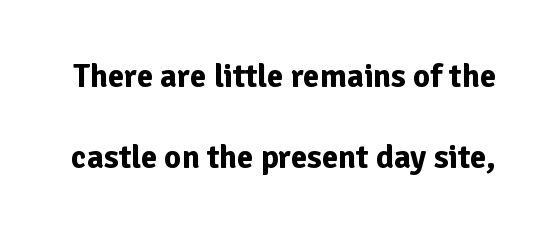
The image shows 33 px bold sans-serif type, upright; set loose line spacing (2.45x), normal letter spacing, not underlined; low stroke contrast and a medium x-height.
